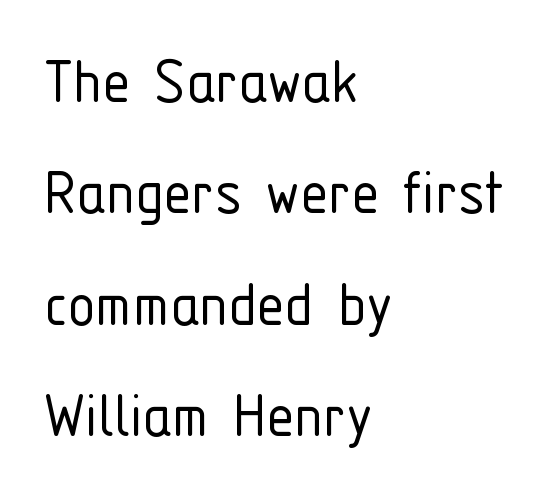
{"serif": "no", "italic": "no", "bold": "no", "weight": "light", "width": "condensed", "stroke_contrast": "low", "x_height": "medium", "monospaced": "no", "underline": "no", "align": "left", "line_spacing": "normal", "line_spacing_ratio": 1.59, "letter_spacing": "normal", "letter_spacing_em": 0.0, "glyph_px": 70}
